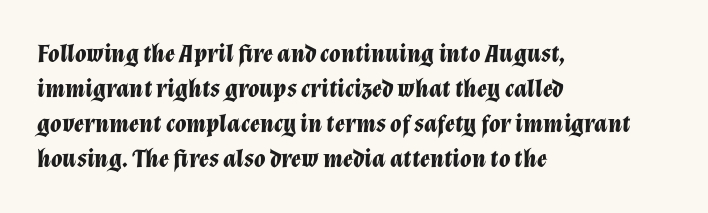
Q: Is the text bold? A: Yes.
Q: Is the text italic (slanted)? A: Yes, it leans right by about 12 degrees.
Q: Is the text underlined? A: No.
Q: How is the paragraph aligned? A: Left-aligned.
Q: Is the spacing between letters normal or unusually wide? A: Normal.
Q: Is the spacing between lines tight, normal or loose? A: Normal.
